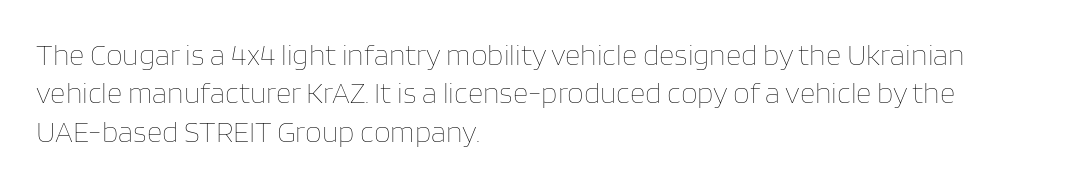
Rows of type keep a routine distance in the vertical direction. The letters stand upright; this is a roman face. Stroke mass is kept to a normal reading level or below. Each letter keeps its own natural width here, so spacing adapts to shape. One-word summary of the alignment: left.
